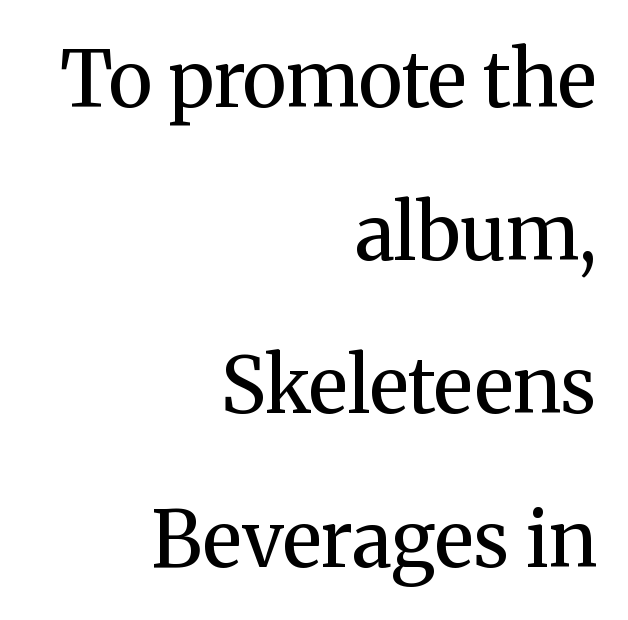
Q: Is the text bold? A: No.
Q: Is the text italic (slanted)? A: No, it is upright.
Q: Is the typeface a serif or a sans-serif typeface? A: Serif.
Q: Is the text underlined? A: No.
Q: How is the paragraph aligned? A: Right-aligned.
Q: Is the spacing between letters normal or unusually wide? A: Normal.
Q: Is the spacing between lines tight, normal or loose? A: Loose.
Q: Width (condensed, normal, or wide)? A: Normal.
Q: Stroke contrast? A: Medium.
Q: x-height? A: Medium.
Q: Monospaced? A: No.
